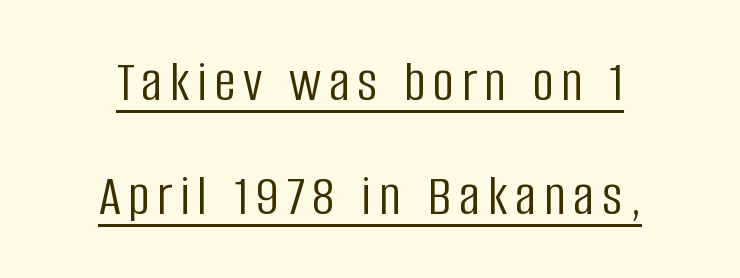
{"serif": "no", "italic": "no", "bold": "no", "weight": "light", "width": "condensed", "stroke_contrast": "low", "x_height": "large", "monospaced": "no", "underline": "yes", "align": "center", "line_spacing": "loose", "line_spacing_ratio": 1.93, "glyph_px": 59}
